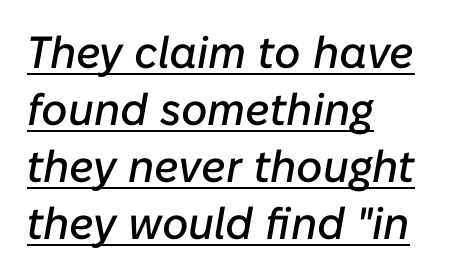
The image shows 45 px text type, italic (leaning right); set left-aligned, normal line spacing (1.27x), normal letter spacing, underlined; low stroke contrast and a medium x-height.
